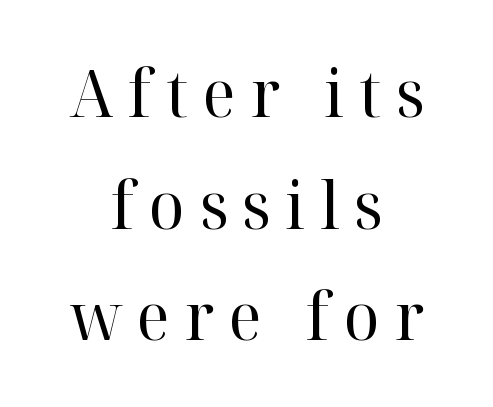
Q: Is the text bold? A: No.
Q: Is the text italic (slanted)? A: No, it is upright.
Q: Is the typeface a serif or a sans-serif typeface? A: Serif.
Q: Is the text underlined? A: No.
Q: How is the paragraph aligned? A: Centered.
Q: Is the spacing between letters normal or unusually wide? A: Unusually wide.
Q: Is the spacing between lines tight, normal or loose? A: Normal.
Q: Width (condensed, normal, or wide)? A: Normal.
Q: Stroke contrast? A: High.
Q: x-height? A: Medium.
Q: Monospaced? A: No.
